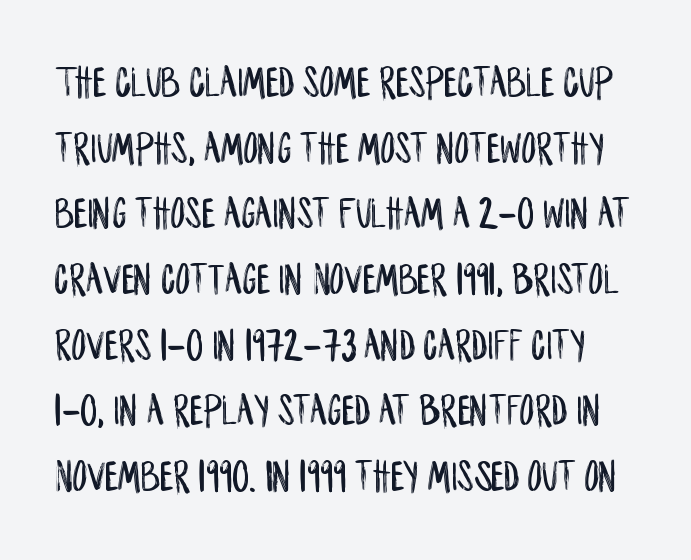
The image shows 45 px condensed sans-serif type, upright; set normal line spacing (1.46x), normal letter spacing, not underlined; low stroke contrast and a large x-height.
